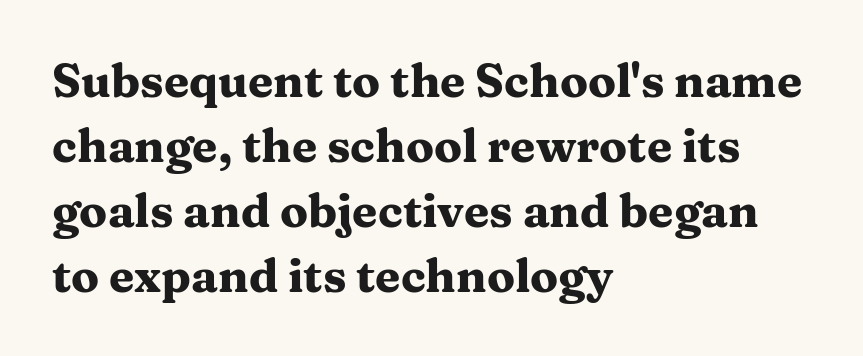
Typographic density is high because the face is bold. The passage is arranged the way most books set body copy — flush left. Posture: straight, roman, zero tilt. You could call the tracking neutral — neither tight nor loose. Is this a sans? No — the strokes have serifs.
